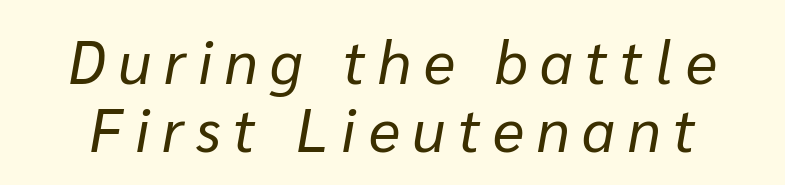
Q: Is the text bold? A: No.
Q: Is the text italic (slanted)? A: Yes, it leans right by about 10 degrees.
Q: Is the text underlined? A: No.
Q: Is the spacing between letters normal or unusually wide? A: Unusually wide.
Q: Is the spacing between lines tight, normal or loose? A: Tight.
Q: Width (condensed, normal, or wide)? A: Normal.
Q: Stroke contrast? A: Low.
Q: x-height? A: Medium.
Q: Monospaced? A: No.
